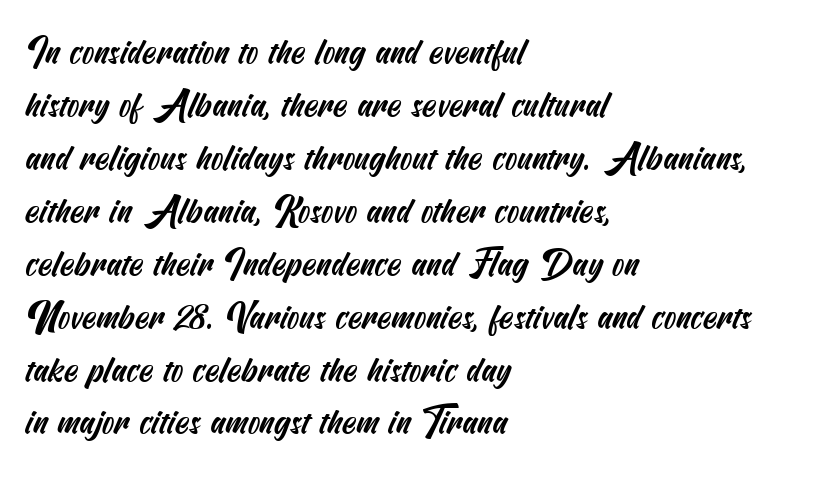
The image shows 36 px condensed sans-serif type; set left-aligned, normal line spacing (1.47x), normal letter spacing, not underlined; medium stroke contrast and a small x-height.
